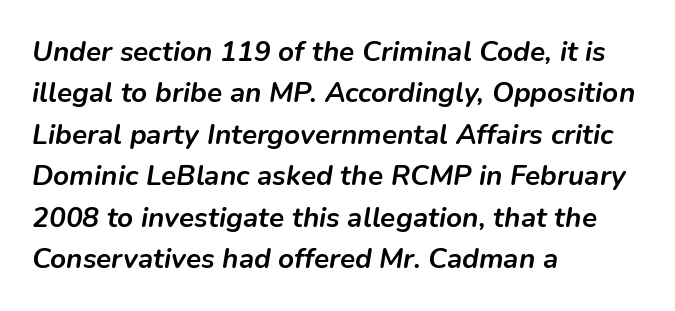
{"italic": "yes", "lean": "right", "slant_degrees": 9, "bold": "yes", "weight": "semibold", "width": "normal", "stroke_contrast": "low", "x_height": "medium", "monospaced": "no", "underline": "no", "align": "left", "line_spacing": "normal", "line_spacing_ratio": 1.48, "letter_spacing": "normal", "letter_spacing_em": 0.0, "glyph_px": 28}
